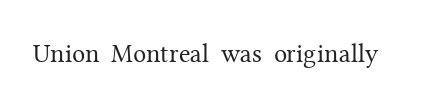
Q: Is the text bold? A: No.
Q: Is the text italic (slanted)? A: No, it is upright.
Q: Is the text underlined? A: No.
Q: Is the spacing between letters normal or unusually wide? A: Normal.
